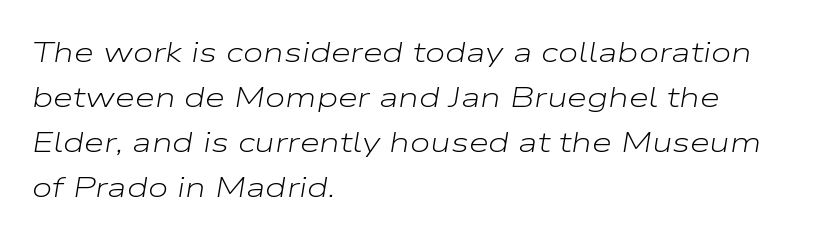
Q: Is the text bold? A: No.
Q: Is the text italic (slanted)? A: Yes, it leans right by about 9 degrees.
Q: Is the text underlined? A: No.
Q: How is the paragraph aligned? A: Left-aligned.
Q: Is the spacing between letters normal or unusually wide? A: Normal.
Q: Is the spacing between lines tight, normal or loose? A: Normal.
Q: Width (condensed, normal, or wide)? A: Wide.
Q: Stroke contrast? A: Low.
Q: x-height? A: Medium.
Q: Monospaced? A: No.
